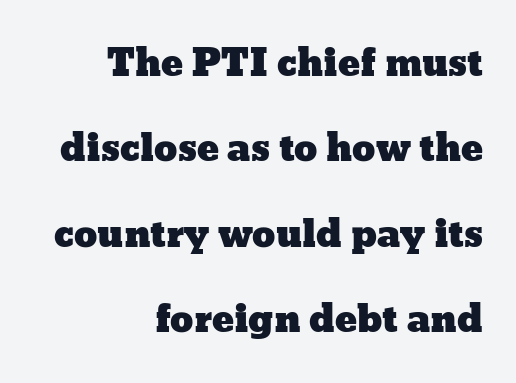
The image shows 37 px wide type, upright; set right-aligned, loose line spacing (2.31x), normal letter spacing, not underlined; low stroke contrast and a medium x-height.
